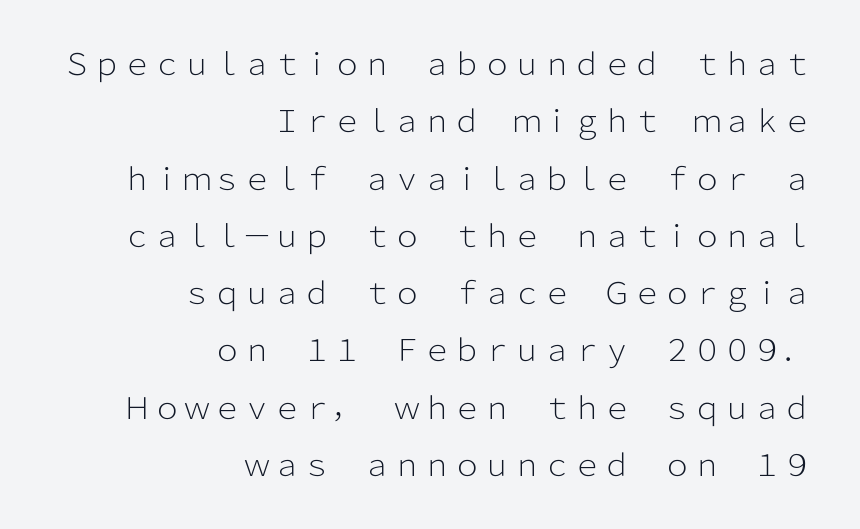
{"serif": "no", "italic": "no", "bold": "no", "weight": "light", "width": "normal", "stroke_contrast": "low", "x_height": "medium", "monospaced": "no", "underline": "no", "align": "right", "line_spacing": "loose", "line_spacing_ratio": 1.91, "letter_spacing": "normal", "letter_spacing_em": 0.0, "glyph_px": 30}
